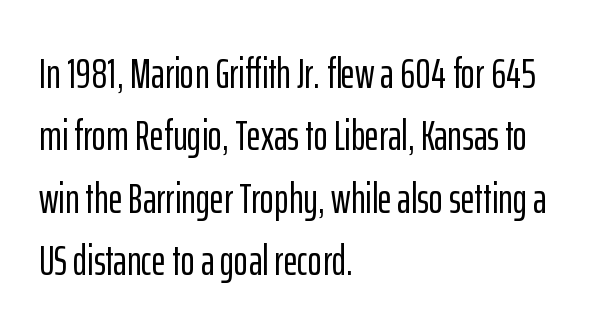
The image shows 43 px condensed sans-serif type, upright; set left-aligned, normal line spacing (1.45x), normal letter spacing, not underlined; low stroke contrast and a medium x-height.
